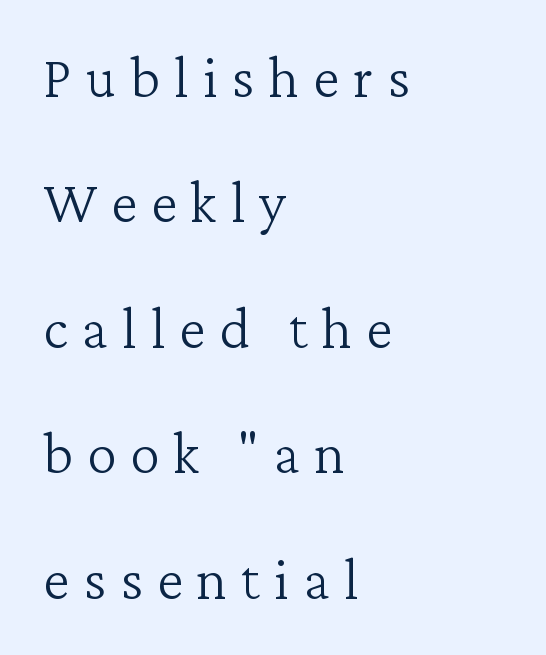
Underline: absent. All the whitespace from short lines collects on the right. A typesetter would label this face a serif. The gaps between neighbouring characters are conspicuously large.
